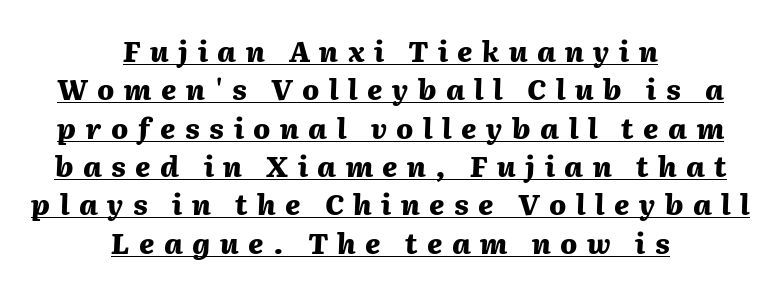
The image shows 28 px heavy type, italic (leaning right); set centered, normal line spacing (1.37x), unusually wide letter spacing (+0.34 em), underlined; medium stroke contrast and a medium x-height.
